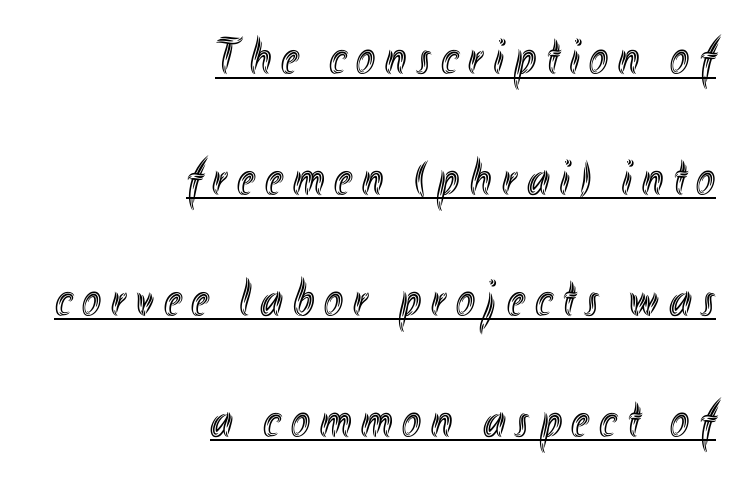
The image shows 51 px condensed type; set right-aligned, loose line spacing (2.37x), unusually wide letter spacing (+0.2 em), underlined; a small x-height.
